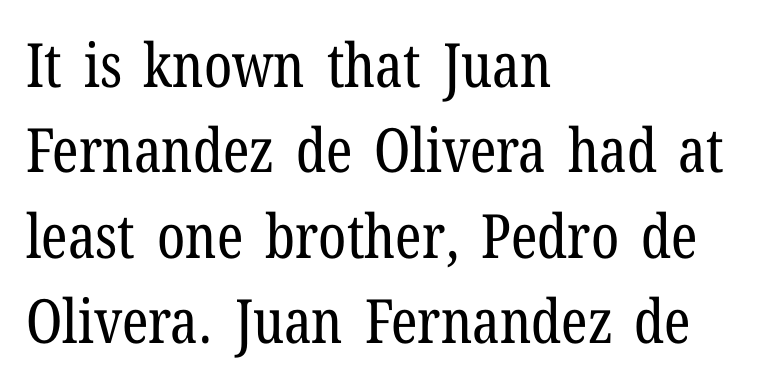
Q: Is the text bold? A: No.
Q: Is the text italic (slanted)? A: No, it is upright.
Q: Is the typeface a serif or a sans-serif typeface? A: Serif.
Q: Is the text underlined? A: No.
Q: How is the paragraph aligned? A: Left-aligned.
Q: Is the spacing between letters normal or unusually wide? A: Normal.
Q: Is the spacing between lines tight, normal or loose? A: Normal.
Q: Width (condensed, normal, or wide)? A: Condensed.
Q: Stroke contrast? A: Low.
Q: x-height? A: Medium.
Q: Monospaced? A: No.
